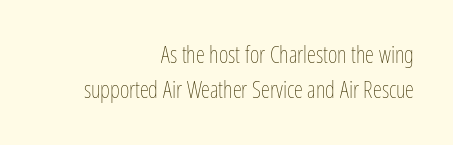
Q: Is the text bold? A: No.
Q: Is the text italic (slanted)? A: No, it is upright.
Q: Is the text underlined? A: No.
Q: How is the paragraph aligned? A: Right-aligned.
Q: Is the spacing between letters normal or unusually wide? A: Normal.
Q: Is the spacing between lines tight, normal or loose? A: Normal.
